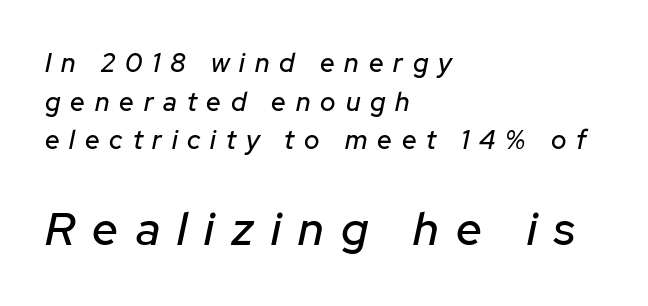
Q: Is the text italic (slanted)? A: Yes, it leans right by about 12 degrees.
Q: Is the text underlined? A: No.
Q: How is the paragraph aligned? A: Left-aligned.
Q: Is the spacing between letters normal or unusually wide? A: Unusually wide.
Q: Is the spacing between lines tight, normal or loose? A: Normal.
Q: Which block of text is set in a larger size, the first (top) or the second (bottom)? A: The second (bottom) one.
Q: Width (condensed, normal, or wide)? A: Normal.
Q: Stroke contrast? A: Low.
Q: x-height? A: Medium.
Q: Monospaced? A: No.
